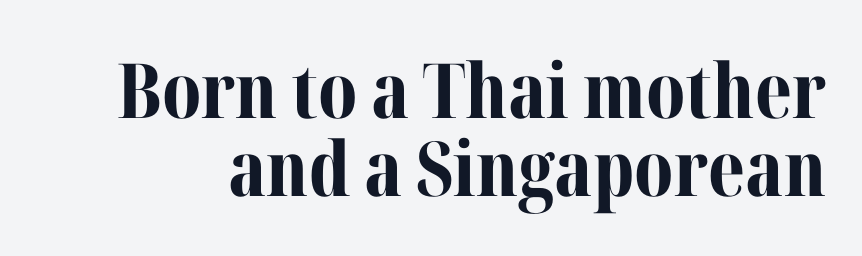
Q: Is the text bold? A: Yes.
Q: Is the text italic (slanted)? A: No, it is upright.
Q: Is the typeface a serif or a sans-serif typeface? A: Serif.
Q: Is the text underlined? A: No.
Q: Is the spacing between letters normal or unusually wide? A: Normal.
Q: Is the spacing between lines tight, normal or loose? A: Tight.
Q: Width (condensed, normal, or wide)? A: Normal.
Q: Stroke contrast? A: Medium.
Q: x-height? A: Medium.
Q: Monospaced? A: No.
